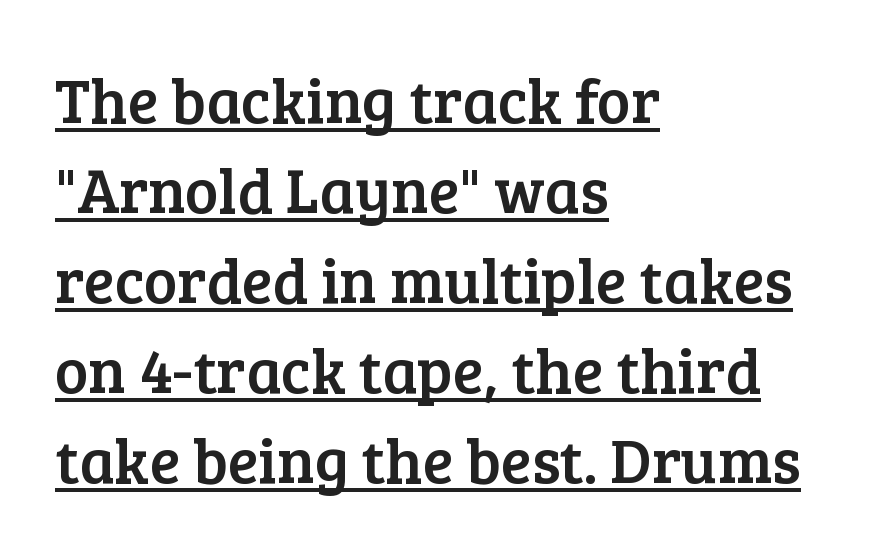
Q: Is the text italic (slanted)? A: No, it is upright.
Q: Is the typeface a serif or a sans-serif typeface? A: Serif.
Q: Is the text underlined? A: Yes.
Q: How is the paragraph aligned? A: Left-aligned.
Q: Is the spacing between letters normal or unusually wide? A: Normal.
Q: Is the spacing between lines tight, normal or loose? A: Normal.
Q: Width (condensed, normal, or wide)? A: Normal.
Q: Stroke contrast? A: Low.
Q: x-height? A: Medium.
Q: Monospaced? A: No.
